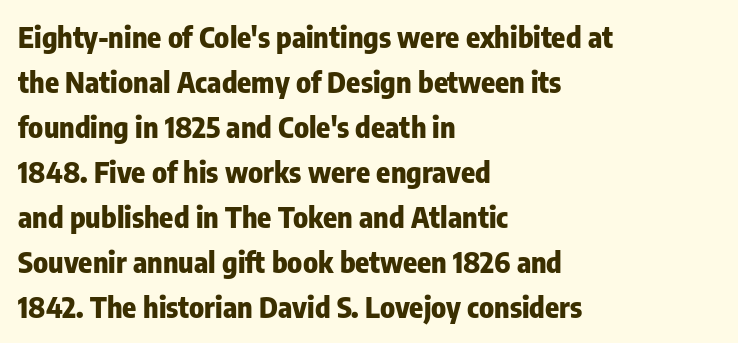
Each new line begins a customary step beneath the previous one. These lines are rendered in a variable-pitch font. The zone under the glyphs is completely vacant. Each line starts at the same left margin while the right side varies.
